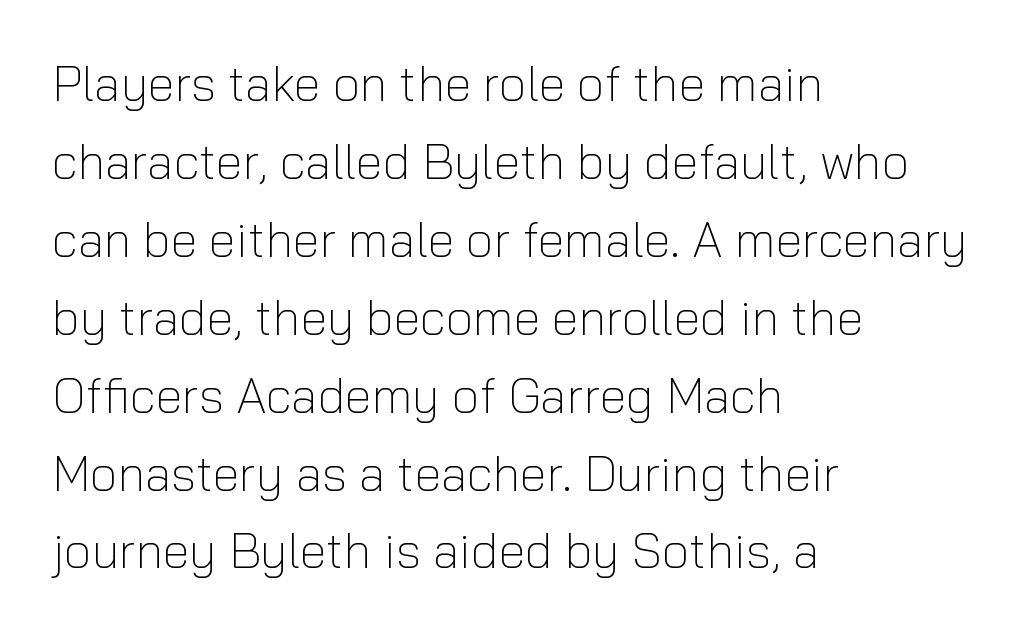
Letterform terminals end flat and unadorned throughout the passage. The setting favours the left margin, as ordinary paragraphs usually do. Nope, not italic — everything's standing straight. Varying glyph widths throughout — classic text-font behaviour. These lines keep a tight, regular rhythm from letter to letter. Vertical stems look standard width or narrower in stroke.
